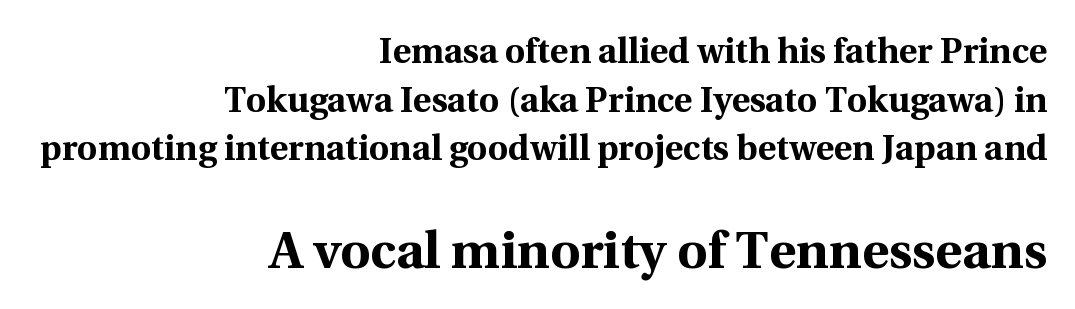
Q: Is the text bold? A: Yes.
Q: Is the text italic (slanted)? A: No, it is upright.
Q: Is the typeface a serif or a sans-serif typeface? A: Serif.
Q: Is the text underlined? A: No.
Q: How is the paragraph aligned? A: Right-aligned.
Q: Is the spacing between letters normal or unusually wide? A: Normal.
Q: Is the spacing between lines tight, normal or loose? A: Normal.
Q: Which block of text is set in a larger size, the first (top) or the second (bottom)? A: The second (bottom) one.
Q: Width (condensed, normal, or wide)? A: Normal.
Q: x-height? A: Medium.
Q: Monospaced? A: No.
